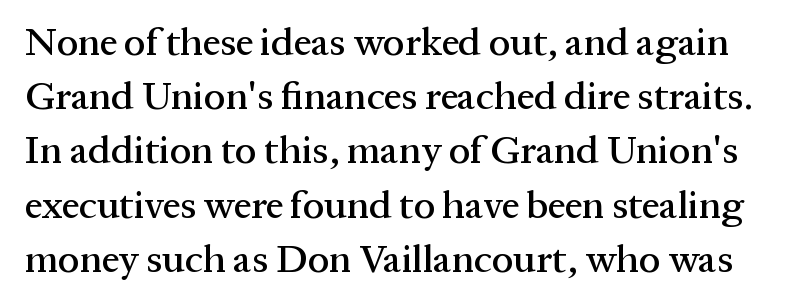
The image shows 39 px serif type, upright; set normal line spacing (1.39x), normal letter spacing, not underlined; medium stroke contrast and a medium x-height.
